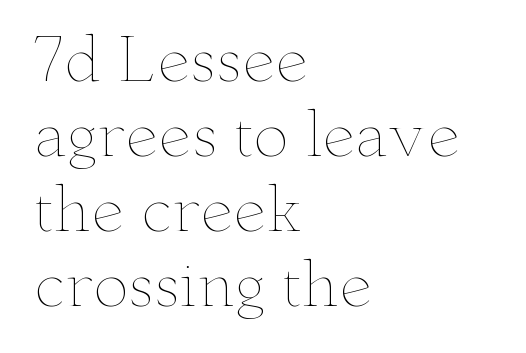
The typography opts for an upright posture over an oblique one. Compared with a typical body face, this is equally light or lighter still. This rendering features lettering with no underline. Each new line begins a customary step beneath the previous one. Is the letter spacing exaggerated? No — it looks like the ordinary default. These lines are set flush left with a ragged right edge.
